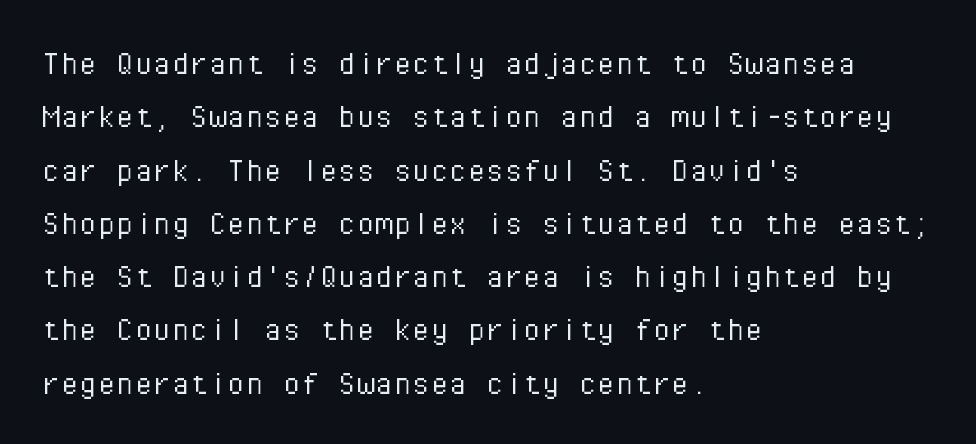
A sans-serif font was chosen for this passage. The axis of the letterforms is exactly vertical. This sample has the even, mechanical cadence of fixed-width lettering. Clear beneath every line of the passage. Regarding leading, the lines here are spaced in the standard way. Unbolded letterforms with no extra heft.
